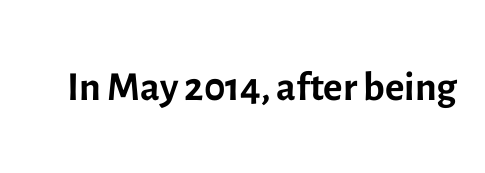
The image shows 59 px regular-weight sans-serif type, upright; set normal letter spacing, not underlined; a medium x-height.
